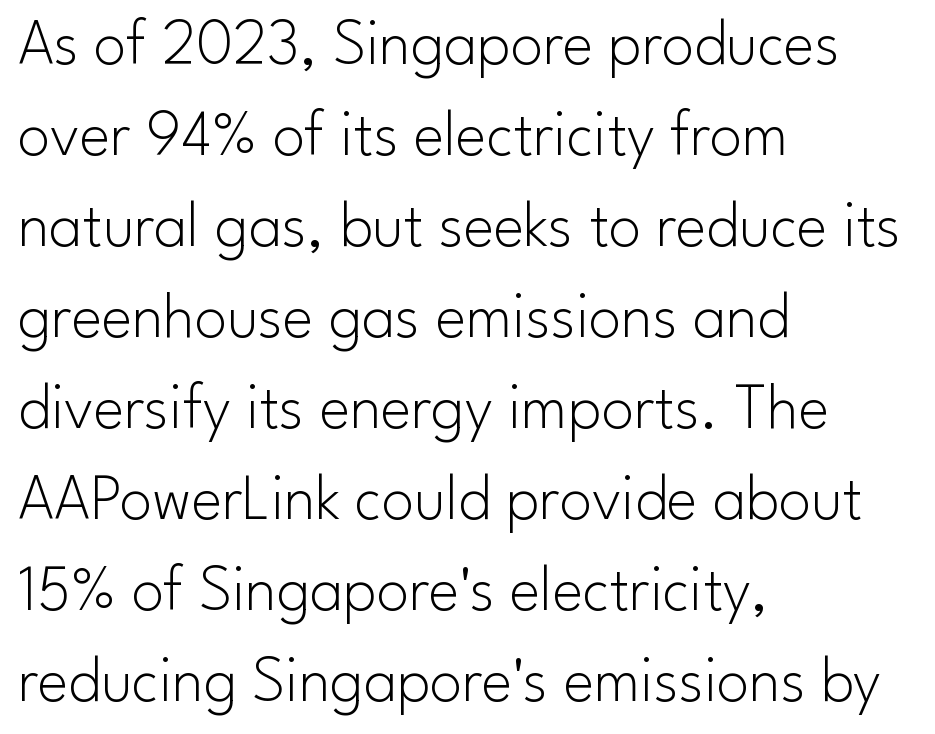
Q: Is the text bold? A: No.
Q: Is the text italic (slanted)? A: No, it is upright.
Q: Is the typeface a serif or a sans-serif typeface? A: Sans-serif.
Q: Is the text underlined? A: No.
Q: How is the paragraph aligned? A: Left-aligned.
Q: Is the spacing between letters normal or unusually wide? A: Normal.
Q: Is the spacing between lines tight, normal or loose? A: Normal.
Q: Width (condensed, normal, or wide)? A: Normal.
Q: Stroke contrast? A: Low.
Q: x-height? A: Small.
Q: Monospaced? A: No.
